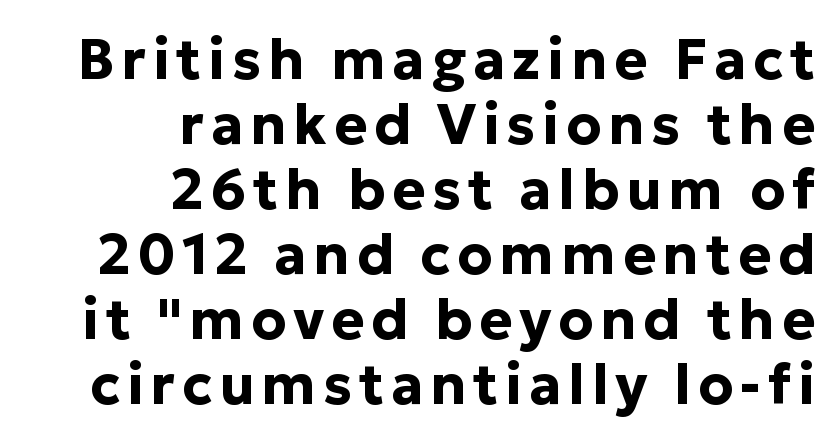
Q: Is the text bold? A: Yes.
Q: Is the text italic (slanted)? A: No, it is upright.
Q: Is the typeface a serif or a sans-serif typeface? A: Sans-serif.
Q: Is the text underlined? A: No.
Q: How is the paragraph aligned? A: Right-aligned.
Q: Width (condensed, normal, or wide)? A: Normal.
Q: Stroke contrast? A: Low.
Q: x-height? A: Medium.
Q: Monospaced? A: No.
